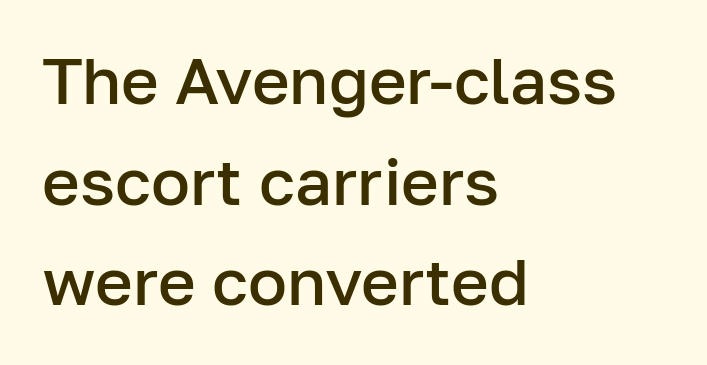
The image shows 65 px semibold sans-serif type, upright; set left-aligned, normal line spacing (1.55x), normal letter spacing, not underlined; low stroke contrast and a medium x-height.
